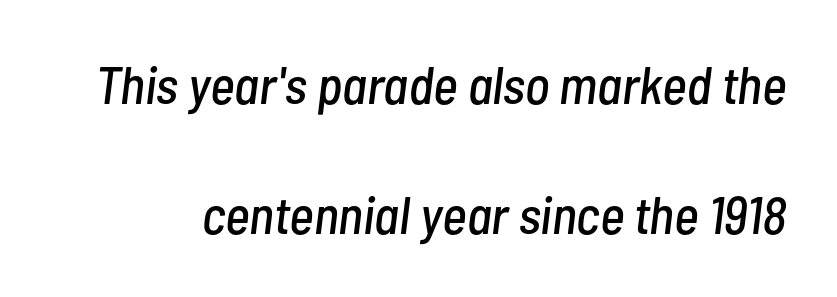
Is there much room between lines? Yes — plenty of vertical air separates them. Each letter keeps its own natural width here, so spacing adapts to shape. The letterforms sit shoulder to shoulder at normal distance. Glance below the letters and you will spot only blank space. Observe the lean: these are italic letterforms.
